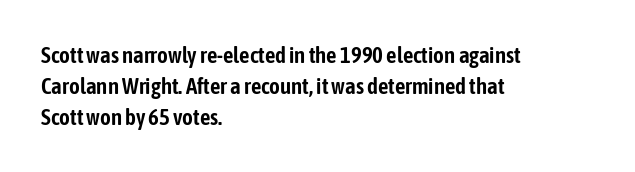
The image shows 23 px text type, upright; set left-aligned, normal line spacing (1.35x), normal letter spacing, not underlined.
